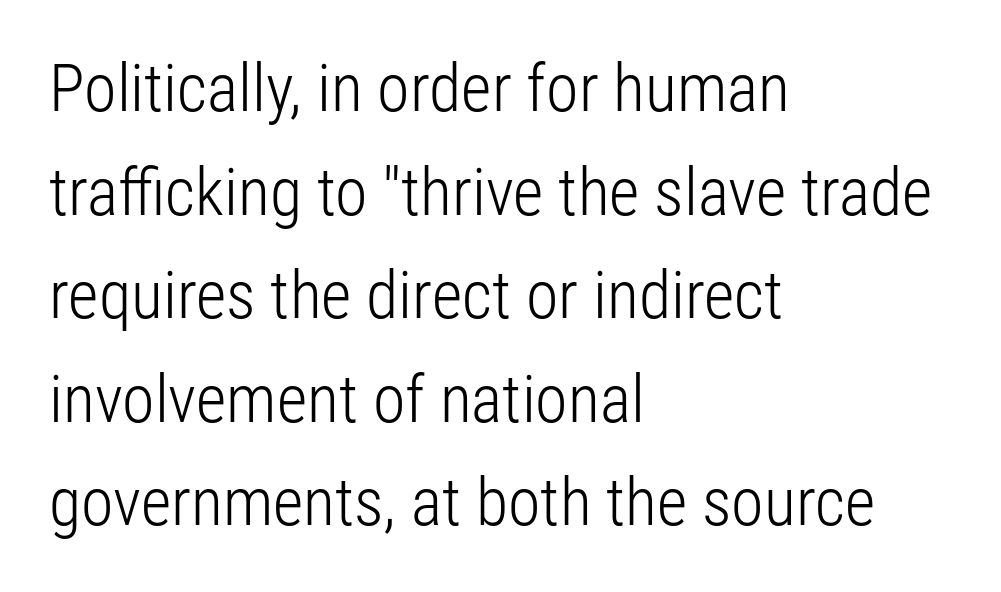
{"serif": "no", "italic": "no", "bold": "no", "weight": "light", "width": "condensed", "stroke_contrast": "low", "x_height": "medium", "monospaced": "no", "underline": "no", "align": "left", "line_spacing": "normal", "line_spacing_ratio": 1.57, "letter_spacing": "normal", "letter_spacing_em": 0.0, "glyph_px": 66}
